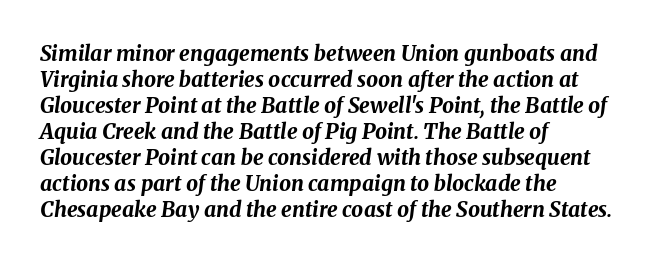
The image shows 21 px bold type, italic (leaning right); set left-aligned, line spacing 1.24x, normal letter spacing, not underlined.
